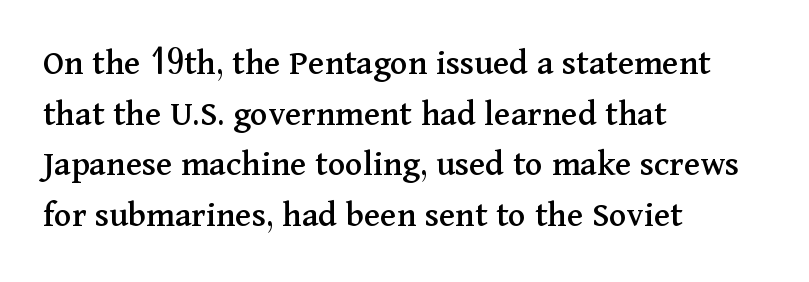
{"serif": "yes", "italic": "no", "width": "normal", "stroke_contrast": "medium", "x_height": "medium", "monospaced": "no", "underline": "no", "align": "left", "line_spacing": "normal", "line_spacing_ratio": 1.37, "letter_spacing": "normal", "letter_spacing_em": 0.0, "glyph_px": 37}
